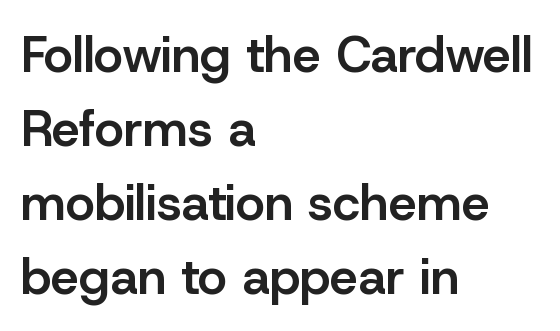
Are there feet on the stems? There aren't — it's a sans. Typographic density is moderately raised because the face is semibold. Is this a fixed-width face? No — the glyphs have proportional, varying widths. The passage is arranged the way most books set body copy — flush left. The gaps between neighbouring characters are ordinary and unremarkable. Do the letters lean? They stand straight.
